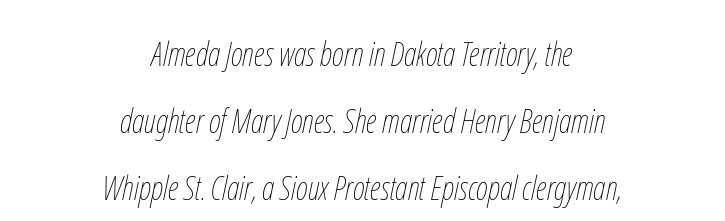
The image shows 33 px thin, condensed type, italic (leaning right); set centered, loose line spacing (2.03x), normal letter spacing, not underlined; low stroke contrast and a medium x-height.
